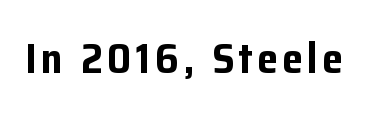
The image shows 42 px bold sans-serif type, upright; set not underlined; low stroke contrast and a medium x-height.
